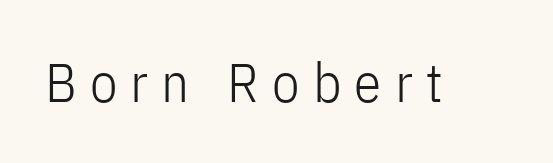
{"serif": "no", "italic": "no", "bold": "no", "weight": "light", "width": "condensed", "stroke_contrast": "low", "x_height": "medium", "monospaced": "no", "underline": "no", "letter_spacing": "wide", "letter_spacing_em": 0.24, "glyph_px": 55}
